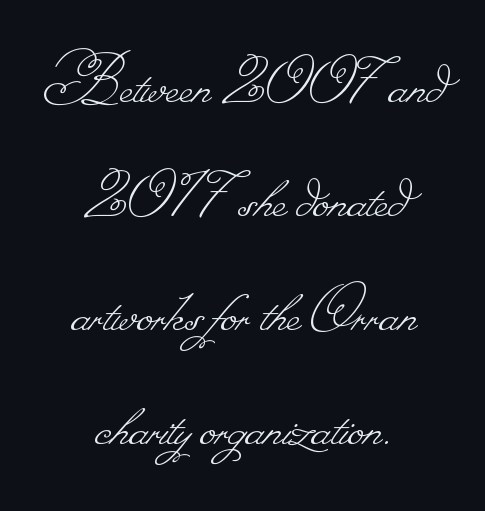
{"bold": "no", "weight": "thin", "width": "normal", "stroke_contrast": "low", "monospaced": "no", "underline": "no", "align": "center", "line_spacing": "normal", "line_spacing_ratio": 1.54, "letter_spacing": "normal", "letter_spacing_em": 0.0, "glyph_px": 74}
